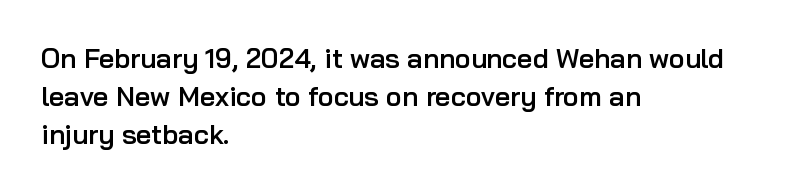
The lines sit at an ordinary, default distance from one another. Compared with typical body copy, the letter spacing here is the same. Casual observation: everything's shoved over to the left. The lettering stays uniformly vertical, giving the passage a roman look.
